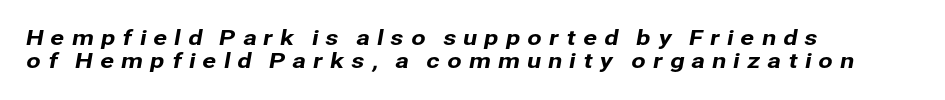
Q: Is the text underlined? A: No.
Q: How is the paragraph aligned? A: Left-aligned.
Q: Is the spacing between letters normal or unusually wide? A: Unusually wide.
Q: Is the spacing between lines tight, normal or loose? A: Tight.
